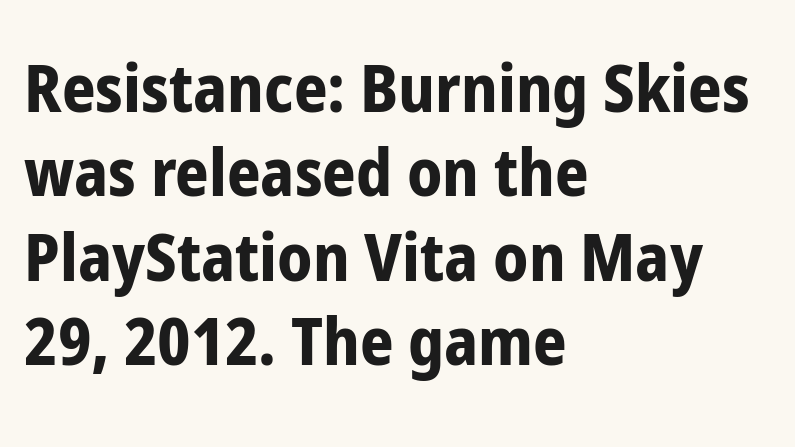
The horizontal fit of the characters is conventional and even. Baseline-to-baseline distance is the conventional proportion of letter height. The ragged edge is on the right, which tells us the setting is flush left. Observe the absence of serifs on each vertical stroke in this sample. Weight check: bold — yes, fully. These lines are rendered in a variable-pitch font.
